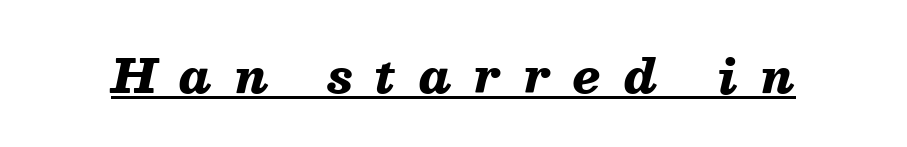
Q: Is the text bold? A: Yes.
Q: Is the text italic (slanted)? A: Yes, it leans right by about 13 degrees.
Q: Is the text underlined? A: Yes.
Q: Is the spacing between letters normal or unusually wide? A: Unusually wide.
Q: Width (condensed, normal, or wide)? A: Normal.
Q: Stroke contrast? A: Medium.
Q: x-height? A: Medium.
Q: Monospaced? A: No.
